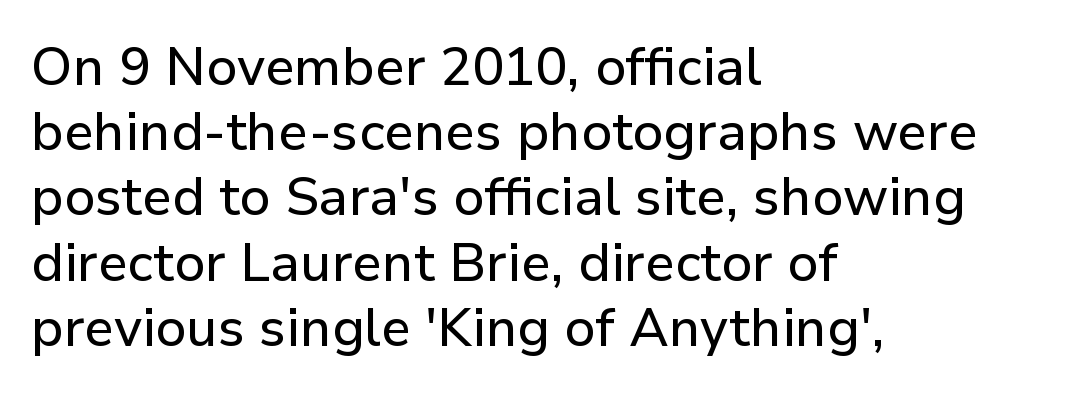
The image shows 53 px sans-serif type, upright; set left-aligned, line spacing 1.23x, normal letter spacing, not underlined; low stroke contrast and a medium x-height.
